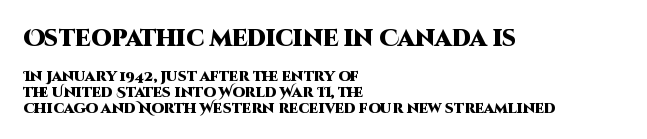
{"italic": "no", "bold": "yes", "underline": "no", "align": "left", "line_spacing": "tight", "line_spacing_ratio": 1.12, "letter_spacing": "normal", "letter_spacing_em": 0.0, "larger_block": "first", "size_ratio": 1.64, "glyph_px": 23}
